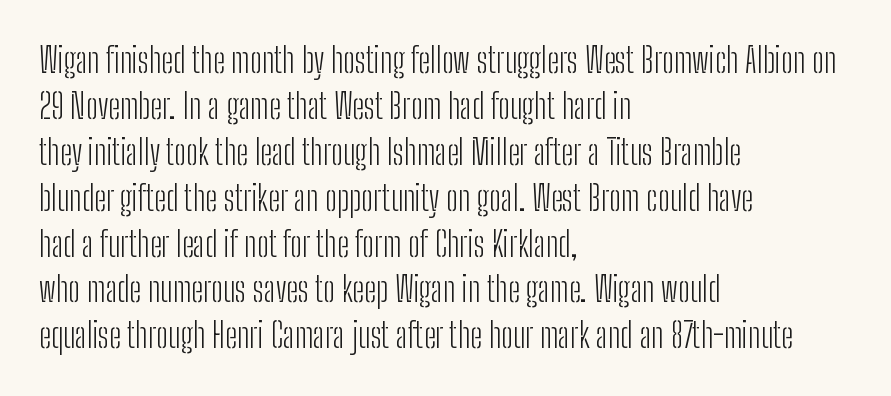
The image shows 34 px light, condensed sans-serif type, upright; set left-aligned, normal line spacing (1.35x), normal letter spacing, not underlined; low stroke contrast and a medium x-height.
